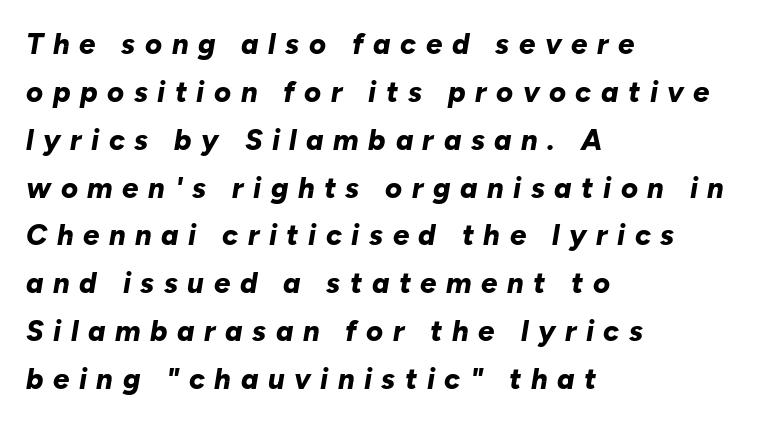
Does the lettering tilt? It does — this is italic. Thick stems and heavy bowls — unmistakably bold. The space between consecutive lines is moderate. Line starts are locked; line ends wander. Has an underline been added? It has not.
